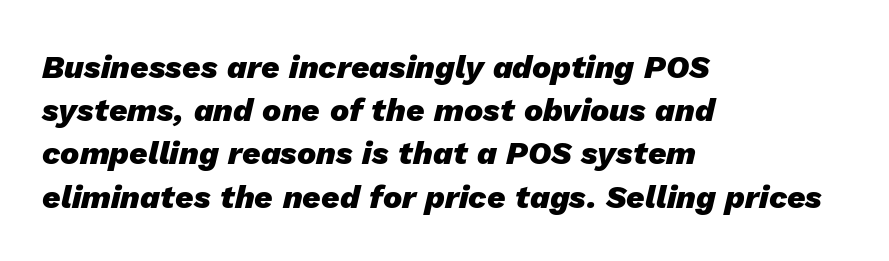
All the whitespace from short lines collects on the right. Looks like regular typesetting: each glyph gets only the width it needs. Bare-footed words on every line. The glyphs look as if they've been sheared to an angle. The gaps between neighbouring characters are ordinary and unremarkable. Bold? Absolutely — the strokes are thick and heavy.
